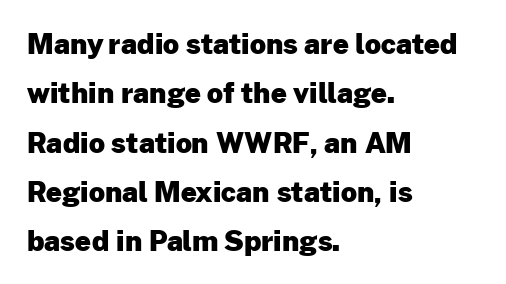
{"serif": "no", "italic": "no", "bold": "yes", "weight": "heavy", "width": "normal", "stroke_contrast": "low", "x_height": "medium", "monospaced": "no", "underline": "no", "align": "left", "line_spacing_ratio": 1.76, "letter_spacing": "normal", "letter_spacing_em": 0.0, "glyph_px": 28}
